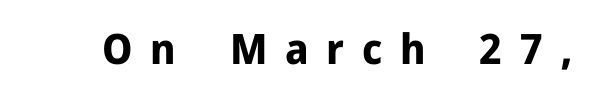
{"serif": "no", "italic": "no", "bold": "yes", "weight": "bold", "width": "normal", "stroke_contrast": "low", "x_height": "medium", "monospaced": "no", "underline": "no", "letter_spacing": "wide", "letter_spacing_em": 0.42, "glyph_px": 42}
